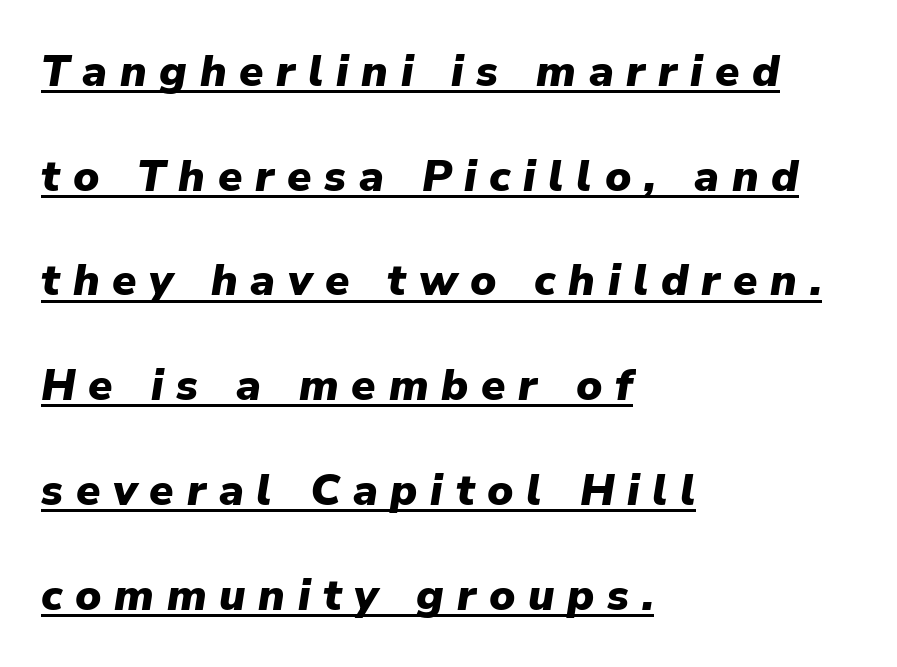
The image shows 44 px heavy type, italic (leaning right); set left-aligned, loose line spacing (2.38x), unusually wide letter spacing (+0.29 em), underlined; low stroke contrast and a medium x-height.
